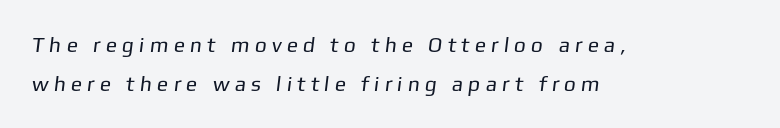
The image shows 21 px text type; set left-aligned, line spacing 1.85x, unusually wide letter spacing (+0.32 em), not underlined.
